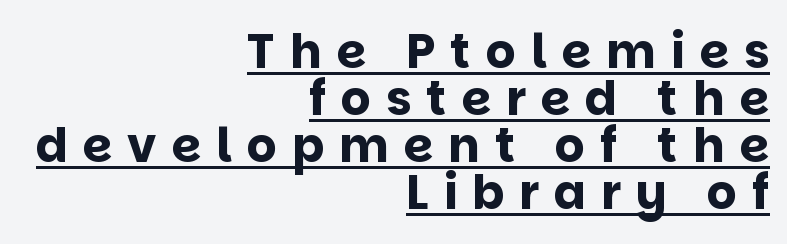
The image shows 47 px bold sans-serif type, upright; set right-aligned, tight line spacing (1.0x), unusually wide letter spacing (+0.32 em), underlined; low stroke contrast and a large x-height.
